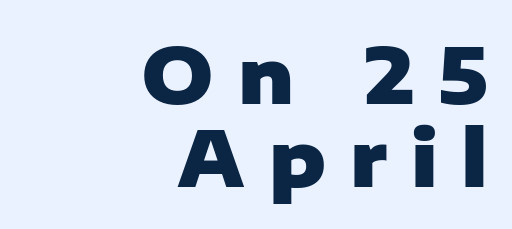
Q: Is the text bold? A: Yes.
Q: Is the text italic (slanted)? A: No, it is upright.
Q: Is the typeface a serif or a sans-serif typeface? A: Sans-serif.
Q: Is the text underlined? A: No.
Q: How is the paragraph aligned? A: Right-aligned.
Q: Is the spacing between letters normal or unusually wide? A: Unusually wide.
Q: Is the spacing between lines tight, normal or loose? A: Tight.
Q: Width (condensed, normal, or wide)? A: Normal.
Q: Stroke contrast? A: Low.
Q: x-height? A: Medium.
Q: Monospaced? A: No.
